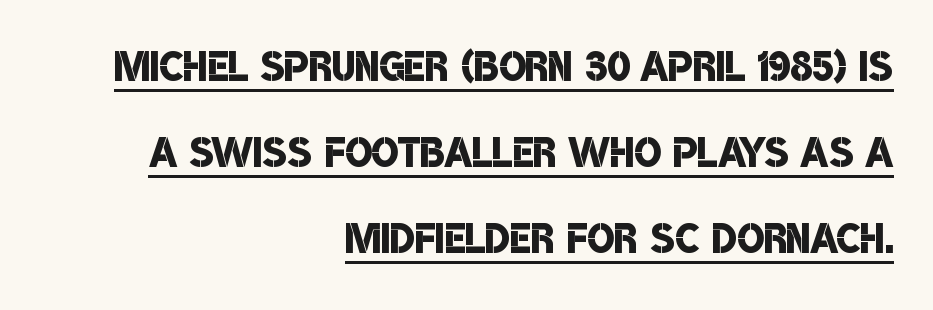
Q: Is the text bold? A: Semi-bold.
Q: Is the typeface a serif or a sans-serif typeface? A: Sans-serif.
Q: Is the text underlined? A: Yes.
Q: How is the paragraph aligned? A: Right-aligned.
Q: Is the spacing between letters normal or unusually wide? A: Normal.
Q: Is the spacing between lines tight, normal or loose? A: Normal.
Q: Width (condensed, normal, or wide)? A: Condensed.
Q: Stroke contrast? A: Low.
Q: x-height? A: Large.
Q: Monospaced? A: No.
